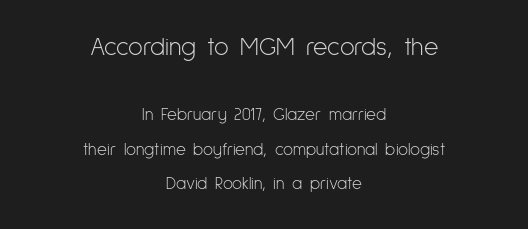
{"italic": "no", "bold": "no", "underline": "no", "align": "center", "line_spacing": "loose", "line_spacing_ratio": 2.04, "letter_spacing": "normal", "letter_spacing_em": 0.0, "larger_block": "first", "size_ratio": 1.47, "glyph_px": 25}
